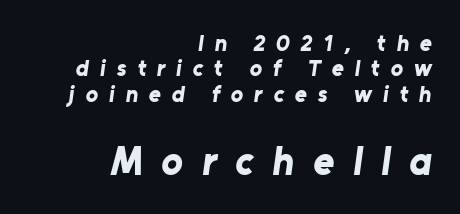
Two sizes are in play, and the larger belongs to the second block. How heavy is the stroke? Heavy — this is a bold. You can tell from the bare stems that sans-serif type was used. Observe the wide spacing: letters keep a clear distance from each other. Summary of vertical rhythm: compact, with narrow interline spacing.
